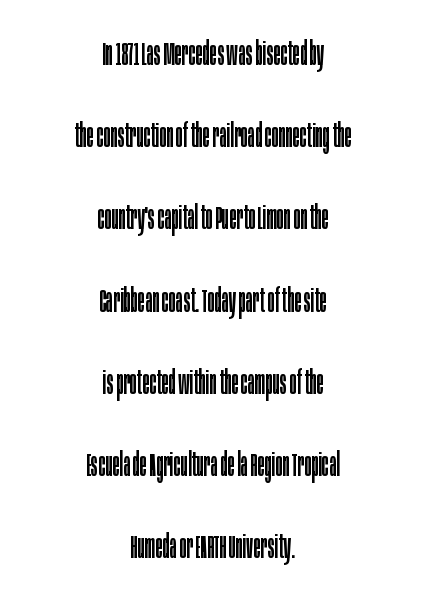
This is the regular roman posture of the typeface. Leading is clearly above the norm, producing a sparse column. The letterforms sit at book weight or below. The letters sit at their default tracking, neither squeezed nor spread.
